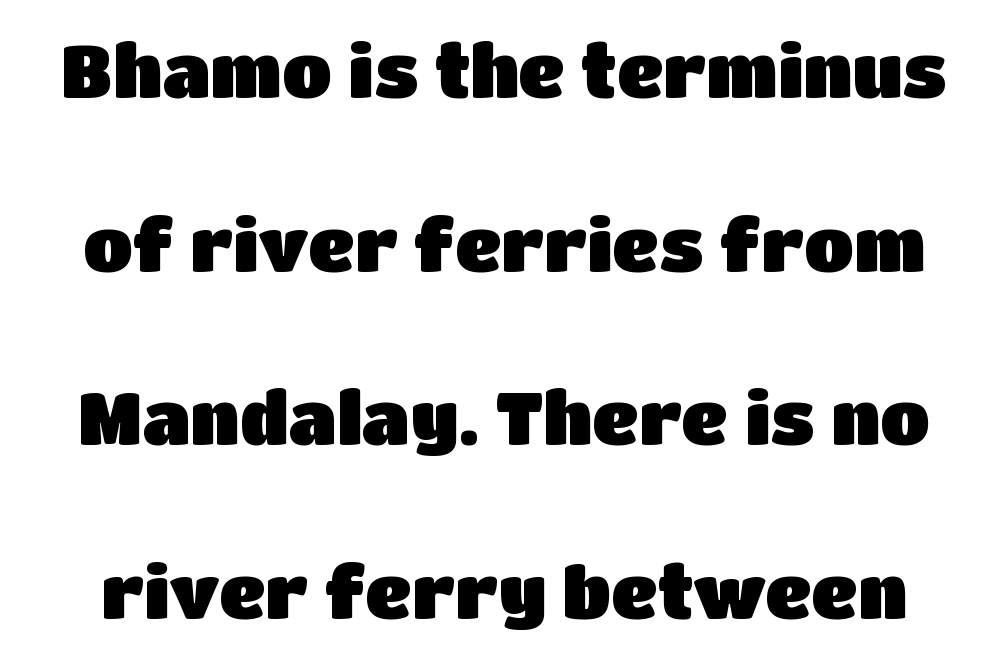
Q: Is the text italic (slanted)? A: No, it is upright.
Q: Is the typeface a serif or a sans-serif typeface? A: Sans-serif.
Q: Is the text underlined? A: No.
Q: Is the spacing between letters normal or unusually wide? A: Normal.
Q: Is the spacing between lines tight, normal or loose? A: Loose.
Q: Width (condensed, normal, or wide)? A: Normal.
Q: Stroke contrast? A: Low.
Q: x-height? A: Large.
Q: Monospaced? A: No.
